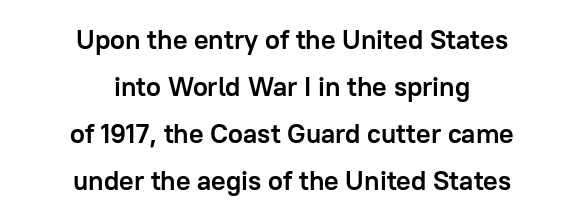
The image shows 27 px bold type, upright; set centered, line spacing 1.74x, normal letter spacing, not underlined.
